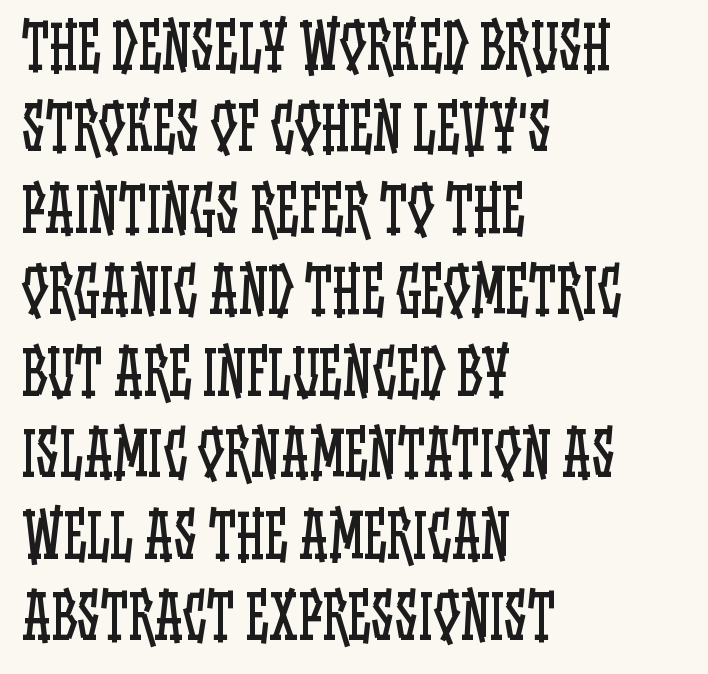
The image shows 59 px regular-weight, condensed type, upright; set left-aligned, normal line spacing (1.38x), normal letter spacing, not underlined; low stroke contrast and a large x-height.
